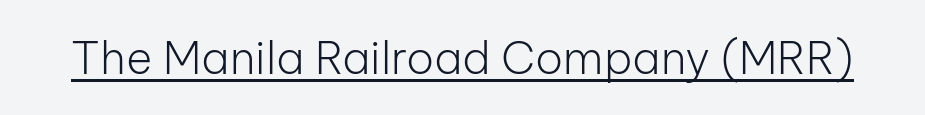
The image shows 45 px light sans-serif type, upright; set normal letter spacing, underlined; low stroke contrast and a medium x-height.
